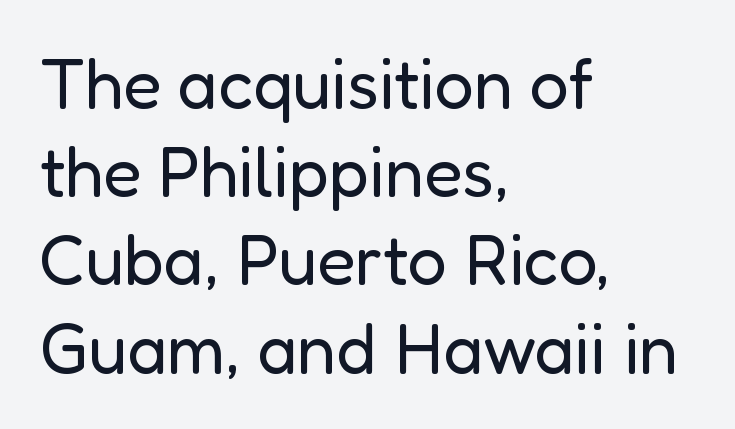
{"serif": "no", "italic": "no", "bold": "no", "weight": "regular", "width": "normal", "stroke_contrast": "low", "x_height": "medium", "monospaced": "no", "underline": "no", "align": "left", "line_spacing": "normal", "line_spacing_ratio": 1.26, "letter_spacing": "normal", "letter_spacing_em": 0.0, "glyph_px": 70}
